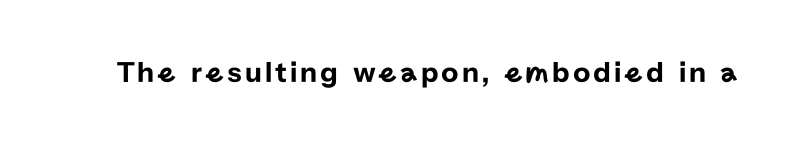
The designer went with a sans here, leaving each stem footless. A clean baseline with only descenders dipping below it. Does the lettering tilt? It doesn't — this is upright. Note the varied advance widths — an 'i' is clearly narrower than an 'm'.
